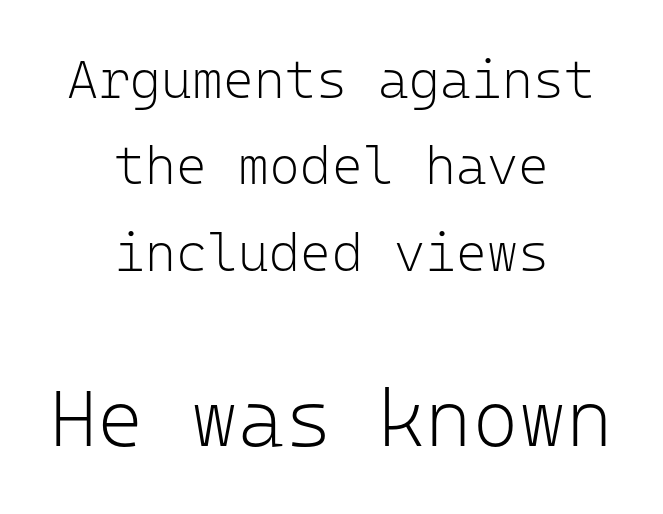
{"serif": "no", "italic": "no", "bold": "no", "weight": "light", "width": "normal", "stroke_contrast": "low", "x_height": "medium", "monospaced": "yes", "underline": "no", "align": "center", "line_spacing": "normal", "line_spacing_ratio": 1.63, "letter_spacing": "normal", "letter_spacing_em": 0.0, "larger_block": "second", "size_ratio": 1.51, "glyph_px": 80}
